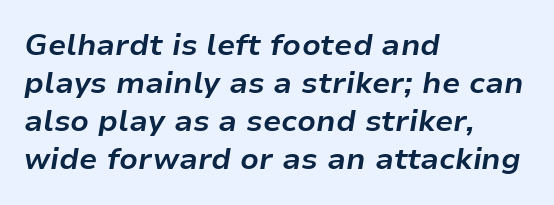
{"italic": "yes", "lean": "right", "slant_degrees": 9, "bold": "yes", "weight": "bold", "width": "normal", "stroke_contrast": "low", "x_height": "medium", "monospaced": "no", "underline": "no", "align": "left", "line_spacing": "normal", "line_spacing_ratio": 1.27, "letter_spacing": "normal", "letter_spacing_em": 0.0, "glyph_px": 30}
